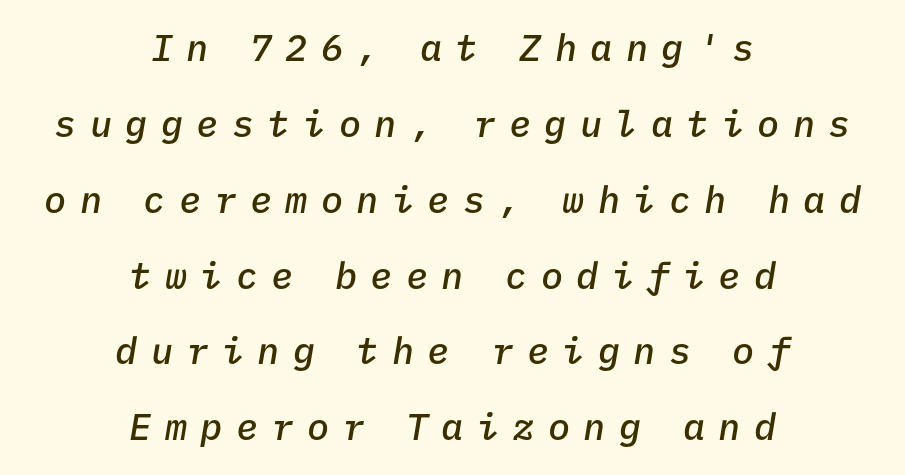
Is this a fixed-width face? Yes — each glyph sits in an identical cell. Whoever set this chose breathing room over compactness in the vertical rhythm. Is the block centered? Yes — each line is placed symmetrically about the middle. Has an underline been added? It has not. Look at the stroke-to-counter ratio: somewhat heavy, a semibold.
